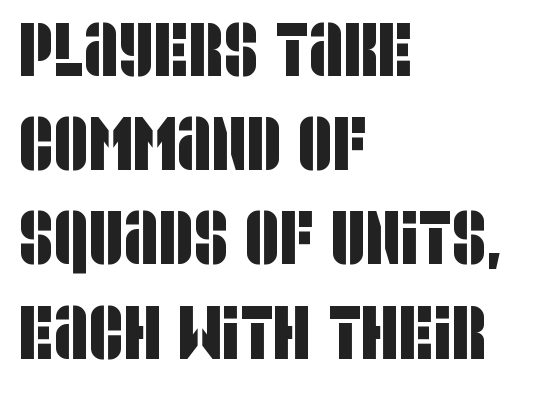
Here the designer chose a conventional face with non-uniform glyph widths. Descenders are the only things crossing below the line. Between one letter and the next there's only the usual sliver of space. The characters display no serif detailing; their extremities are plain.
